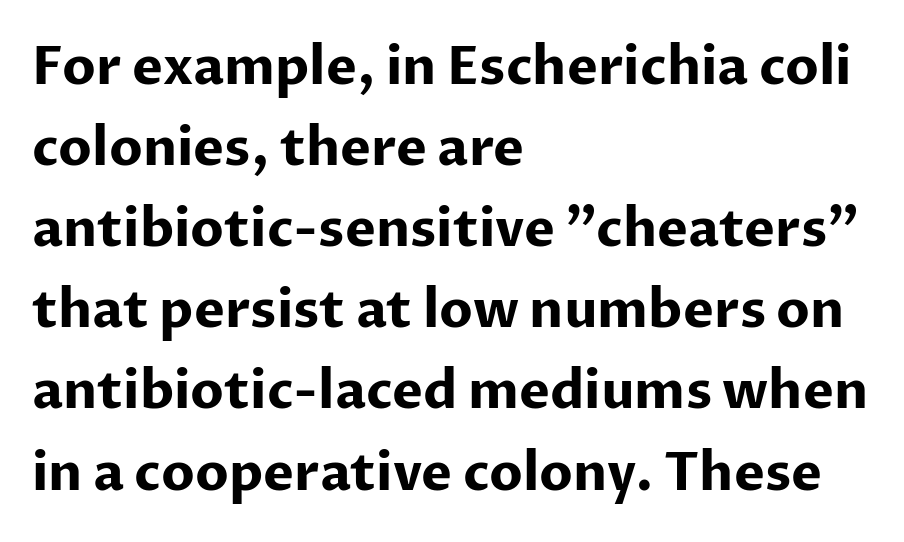
The image shows 52 px bold sans-serif type, upright; set left-aligned, normal line spacing (1.56x), normal letter spacing, not underlined; low stroke contrast and a medium x-height.
